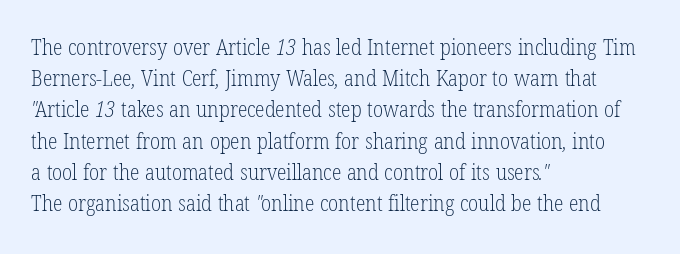
The image shows 22 px text type; set left-aligned, normal line spacing (1.42x), normal letter spacing, not underlined.
